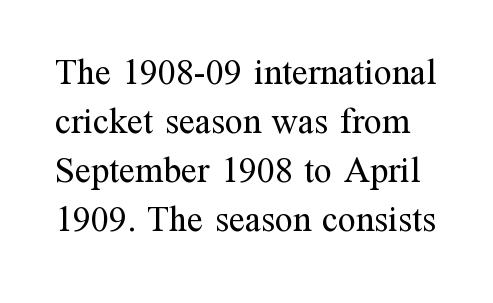
The image shows 36 px regular-weight serif type, upright; set normal line spacing (1.36x), normal letter spacing, not underlined; medium stroke contrast and a medium x-height.
